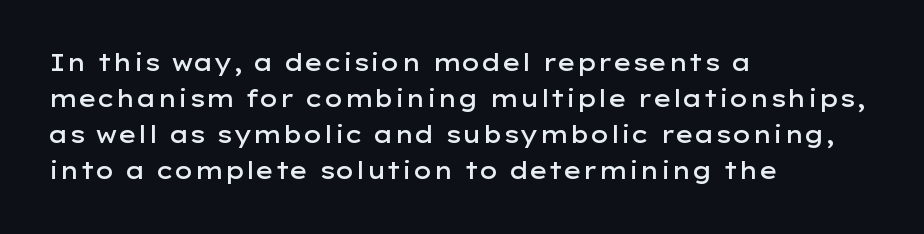
Q: Is the text bold? A: Semi-bold.
Q: Is the text italic (slanted)? A: No, it is upright.
Q: Is the text underlined? A: No.
Q: How is the paragraph aligned? A: Left-aligned.
Q: Is the spacing between letters normal or unusually wide? A: Normal.
Q: Is the spacing between lines tight, normal or loose? A: Normal.
